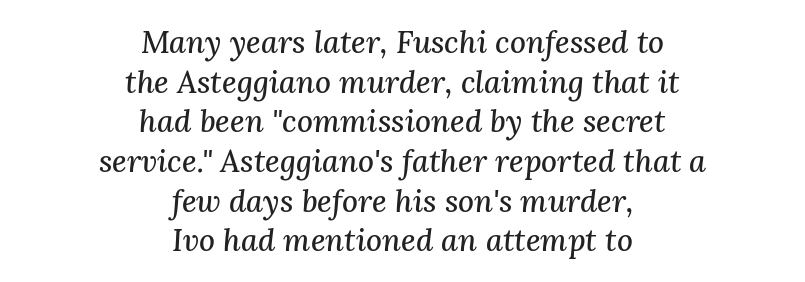
Q: Is the text italic (slanted)? A: Yes, it leans right by about 3 degrees.
Q: Is the typeface a serif or a sans-serif typeface? A: Serif.
Q: Is the text underlined? A: No.
Q: How is the paragraph aligned? A: Centered.
Q: Is the spacing between letters normal or unusually wide? A: Normal.
Q: Is the spacing between lines tight, normal or loose? A: Normal.
Q: Width (condensed, normal, or wide)? A: Normal.
Q: Stroke contrast? A: Medium.
Q: x-height? A: Medium.
Q: Monospaced? A: No.
